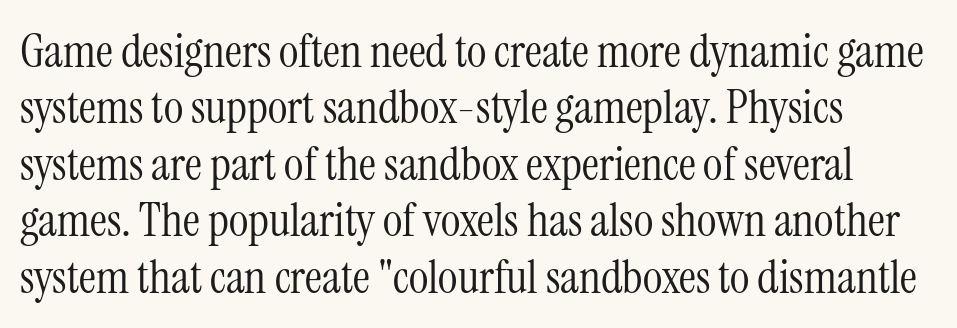
Each line starts at the same left margin while the right side varies. The type family on display is of the serif kind. This is the regular roman posture of the typeface. This sample has the flowing, uneven cadence of proportional lettering.
